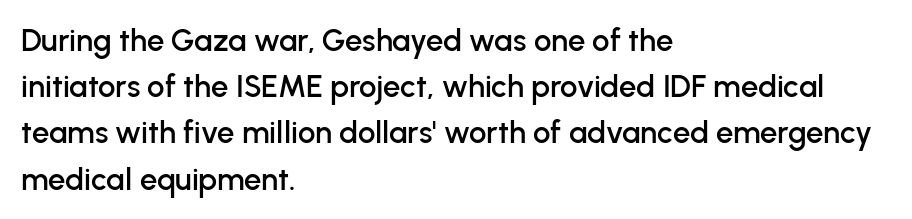
{"serif": "no", "italic": "no", "width": "normal", "stroke_contrast": "low", "x_height": "medium", "monospaced": "no", "underline": "no", "align": "left", "line_spacing": "normal", "line_spacing_ratio": 1.49, "letter_spacing": "normal", "letter_spacing_em": 0.0, "glyph_px": 31}
